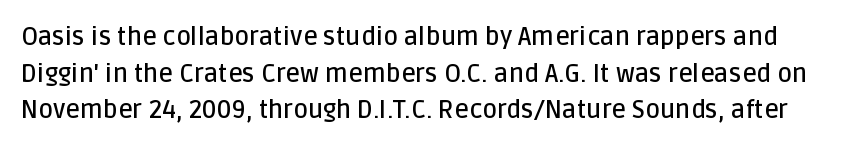
Q: Is the text bold? A: Semi-bold.
Q: Is the text italic (slanted)? A: No, it is upright.
Q: Is the text underlined? A: No.
Q: Is the spacing between letters normal or unusually wide? A: Normal.
Q: Is the spacing between lines tight, normal or loose? A: Normal.
